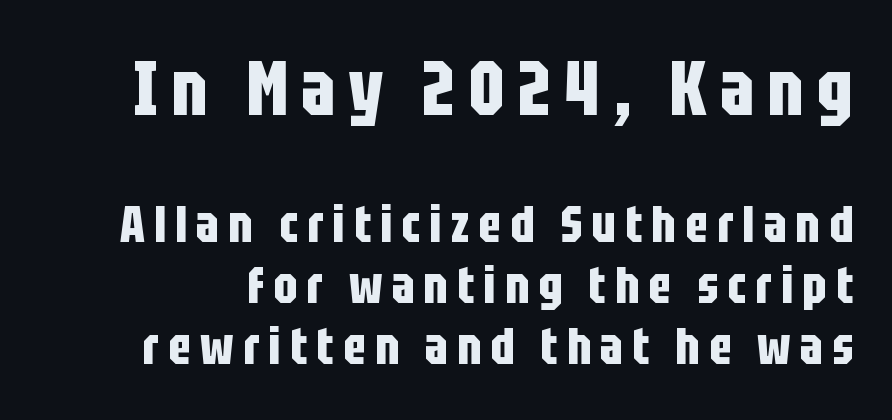
These lines are rendered in a variable-pitch font. The zone under the glyphs is completely vacant. The text was rendered using a sans face with plain stroke endings. The type sits square on the baseline with zero lean. On the weight axis this lands at bold, roughly 700. Which of the two is more prominent by size? The first, at the top.
